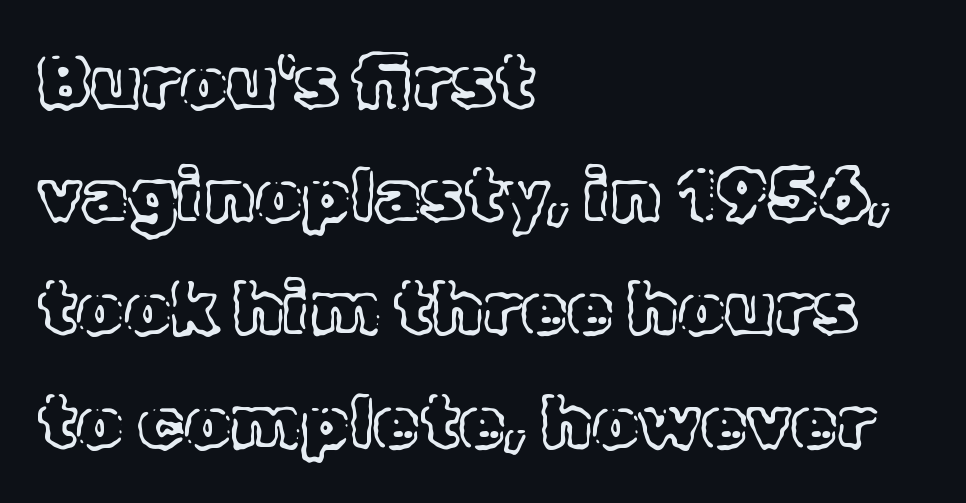
The image shows 74 px text type, upright; set left-aligned, normal line spacing (1.53x), normal letter spacing, not underlined; a medium x-height.
